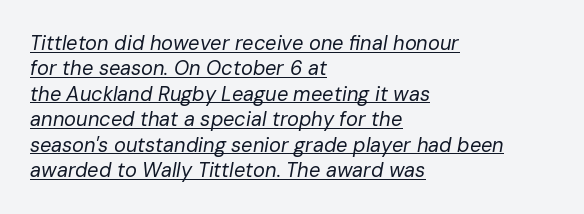
The image shows 20 px text type, italic (leaning right); set left-aligned, normal line spacing (1.27x), normal letter spacing, underlined.
